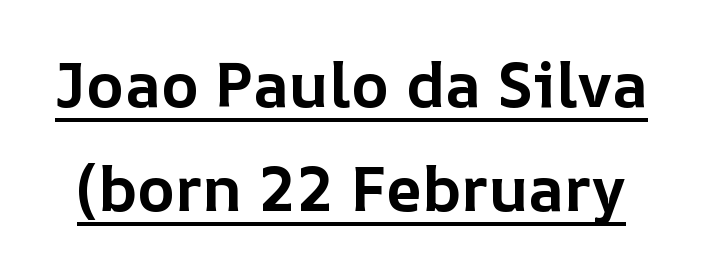
Q: Is the text bold? A: Yes.
Q: Is the text italic (slanted)? A: No, it is upright.
Q: Is the text underlined? A: Yes.
Q: Is the spacing between letters normal or unusually wide? A: Normal.
Q: Is the spacing between lines tight, normal or loose? A: Normal.
Q: Width (condensed, normal, or wide)? A: Normal.
Q: Stroke contrast? A: Low.
Q: x-height? A: Medium.
Q: Monospaced? A: No.
